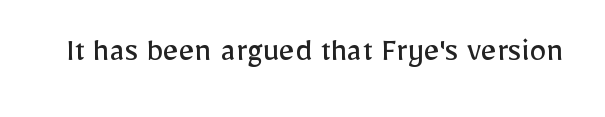
The rendering keeps characters at their native spacing. Serif or sans? Sans — the stroke terminals are bare. Heaviness? Minimal to ordinary, like unemphasized prose. This sample uses an upright cut, with every glyph sitting square on the baseline. Proportional: the letters do not fall into vertical columns. Glance below the letters and you will spot only blank space.
